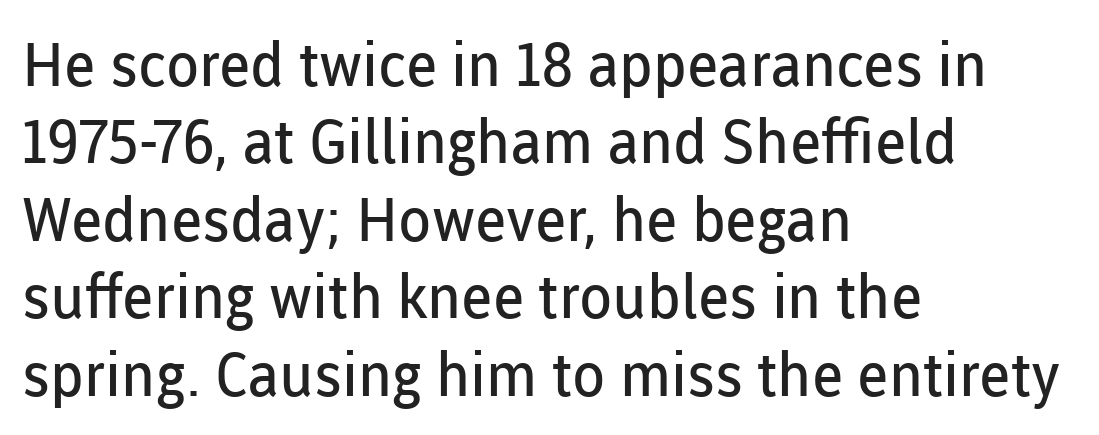
This is the regular roman posture of the typeface. Classification — sans serif. Honestly, there is no underline to notice here at all. Summary of weight: not heavy and not bold. Spacing between characters is what you'd get straight out of the box. Which margin do the lines hug? The left one — the right edge is uneven.
